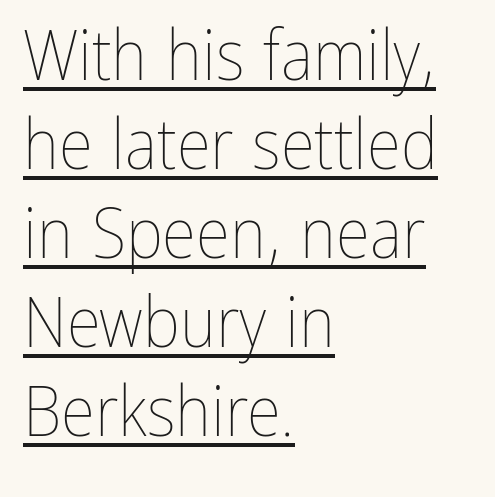
{"italic": "no", "bold": "no", "weight": "thin", "width": "condensed", "stroke_contrast": "low", "x_height": "medium", "monospaced": "no", "underline": "yes", "align": "left", "line_spacing": "normal", "line_spacing_ratio": 1.27, "letter_spacing": "normal", "letter_spacing_em": 0.0, "glyph_px": 70}
